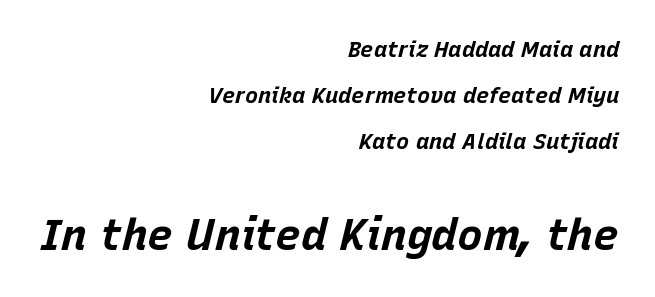
{"italic": "yes", "lean": "right", "slant_degrees": 15, "bold": "yes", "weight": "bold", "width": "normal", "stroke_contrast": "low", "x_height": "large", "monospaced": "no", "underline": "no", "align": "right", "line_spacing": "loose", "line_spacing_ratio": 2.1, "letter_spacing": "normal", "letter_spacing_em": 0.0, "larger_block": "second", "size_ratio": 1.95, "glyph_px": 43}
